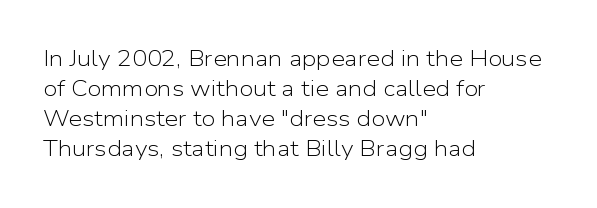
{"italic": "no", "bold": "no", "underline": "no", "align": "left", "line_spacing": "normal", "line_spacing_ratio": 1.37, "letter_spacing": "normal", "letter_spacing_em": 0.0, "glyph_px": 22}
